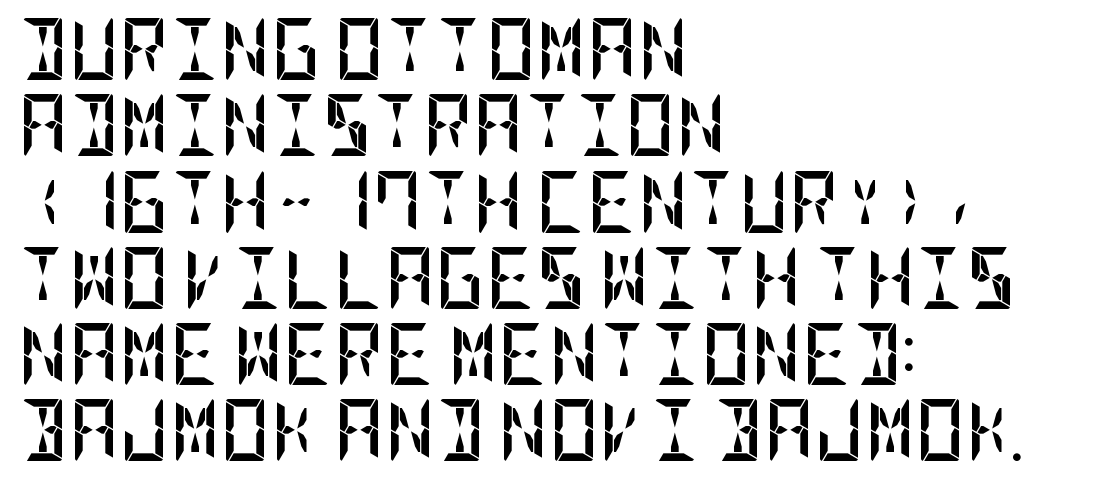
{"serif": "no", "italic": "no", "bold": "yes", "weight": "semibold", "width": "condensed", "stroke_contrast": "low", "x_height": "large", "underline": "no", "align": "left", "line_spacing_ratio": 1.23, "letter_spacing": "normal", "letter_spacing_em": 0.0, "glyph_px": 62}
